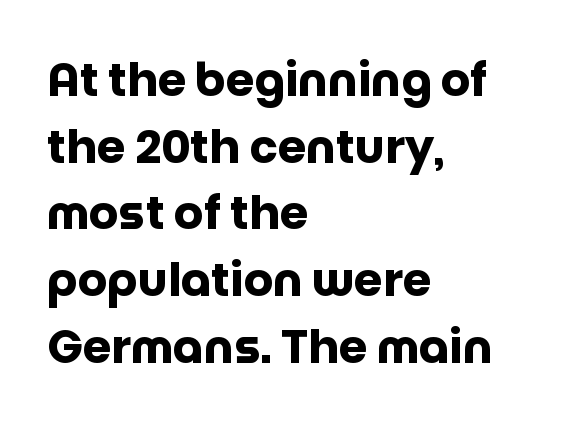
Q: Is the text bold? A: Yes.
Q: Is the text italic (slanted)? A: No, it is upright.
Q: Is the typeface a serif or a sans-serif typeface? A: Sans-serif.
Q: Is the text underlined? A: No.
Q: How is the paragraph aligned? A: Left-aligned.
Q: Is the spacing between letters normal or unusually wide? A: Normal.
Q: Is the spacing between lines tight, normal or loose? A: Normal.
Q: Width (condensed, normal, or wide)? A: Normal.
Q: Stroke contrast? A: Low.
Q: x-height? A: Large.
Q: Monospaced? A: No.
